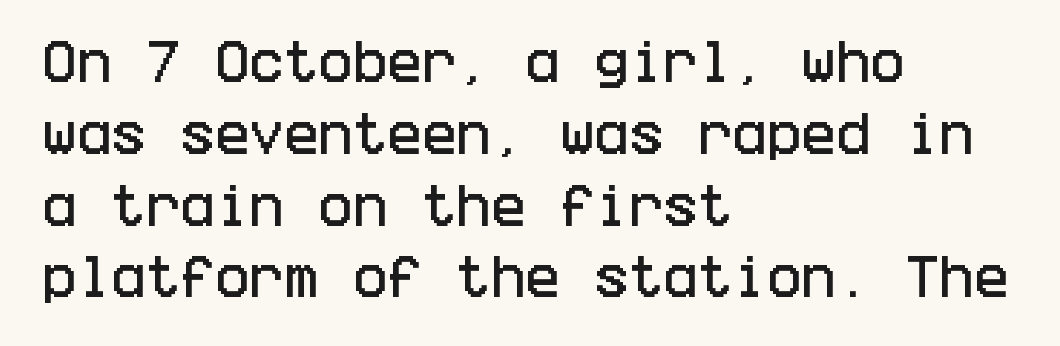
Q: Is the text italic (slanted)? A: No, it is upright.
Q: Is the typeface a serif or a sans-serif typeface? A: Sans-serif.
Q: Is the text underlined? A: No.
Q: How is the paragraph aligned? A: Left-aligned.
Q: Is the spacing between letters normal or unusually wide? A: Normal.
Q: Is the spacing between lines tight, normal or loose? A: Normal.
Q: Width (condensed, normal, or wide)? A: Condensed.
Q: Stroke contrast? A: Low.
Q: x-height? A: Large.
